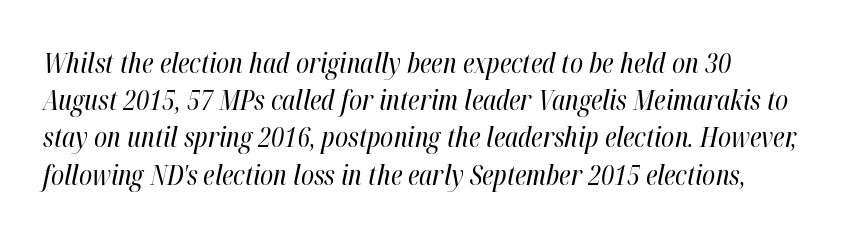
The image shows 28 px regular-weight, condensed type, italic (leaning right); set left-aligned, normal line spacing (1.33x), normal letter spacing, not underlined; high stroke contrast and a medium x-height.
